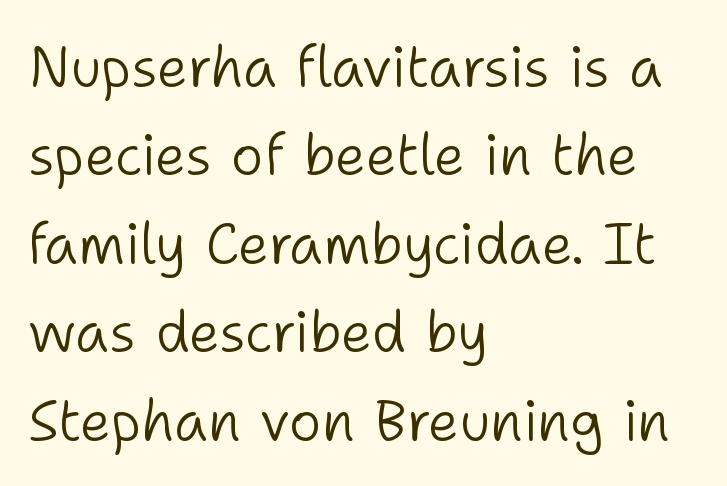
{"serif": "no", "italic": "no", "bold": "no", "weight": "light", "width": "normal", "stroke_contrast": "low", "x_height": "medium", "monospaced": "no", "underline": "no", "align": "left", "line_spacing": "normal", "line_spacing_ratio": 1.58, "letter_spacing": "normal", "letter_spacing_em": 0.0, "glyph_px": 56}
